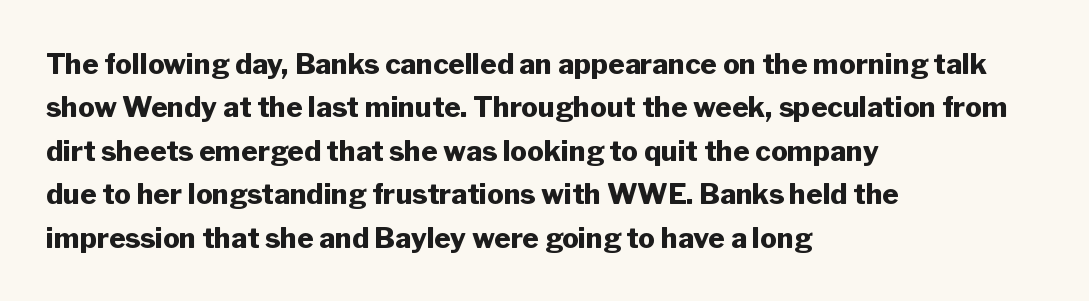
Q: Is the text bold? A: Yes.
Q: Is the text italic (slanted)? A: No, it is upright.
Q: Is the typeface a serif or a sans-serif typeface? A: Sans-serif.
Q: Is the text underlined? A: No.
Q: How is the paragraph aligned? A: Left-aligned.
Q: Is the spacing between letters normal or unusually wide? A: Normal.
Q: Is the spacing between lines tight, normal or loose? A: Normal.
Q: Width (condensed, normal, or wide)? A: Normal.
Q: Stroke contrast? A: Low.
Q: x-height? A: Medium.
Q: Monospaced? A: No.
